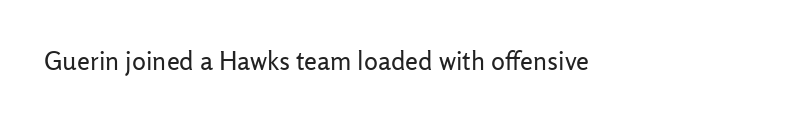
A roman cut, with each character standing at attention. Decoration check: the copy has no underline. The gaps between neighbouring characters are ordinary and unremarkable. Bold? No — there's no thickening of the strokes.
